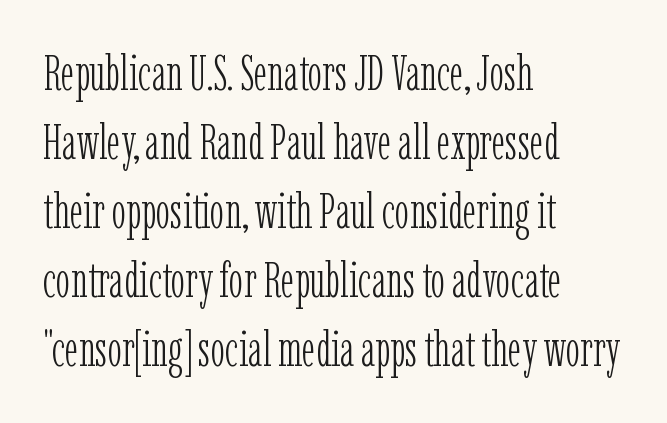
This sample uses an upright cut, with every glyph sitting square on the baseline. This is serif lettering, the kind often seen in printed books. Leftover space on each line is placed entirely after the last word. The font sits on the lighter half of the weight spectrum, regular included. Reading down the column, the eye jumps a familiar distance to each next line. A typesetter would call this proportional, since set widths differ per character.
